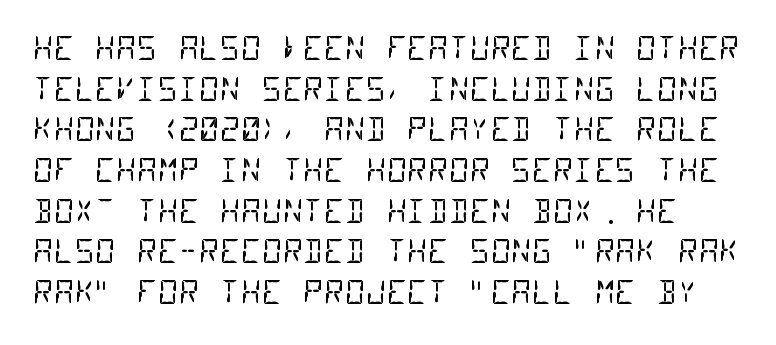
Q: Is the text bold? A: No.
Q: Is the typeface a serif or a sans-serif typeface? A: Sans-serif.
Q: Is the text underlined? A: No.
Q: Is the spacing between letters normal or unusually wide? A: Normal.
Q: Is the spacing between lines tight, normal or loose? A: Normal.
Q: Width (condensed, normal, or wide)? A: Condensed.
Q: Stroke contrast? A: Low.
Q: x-height? A: Large.
Q: Monospaced? A: Yes.
